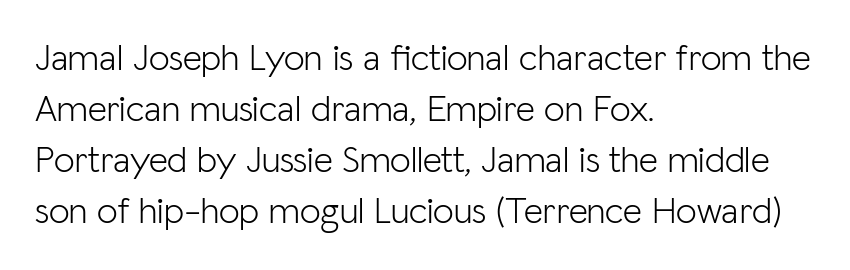
Q: Is the text bold? A: No.
Q: Is the text italic (slanted)? A: No, it is upright.
Q: Is the typeface a serif or a sans-serif typeface? A: Sans-serif.
Q: Is the text underlined? A: No.
Q: How is the paragraph aligned? A: Left-aligned.
Q: Is the spacing between letters normal or unusually wide? A: Normal.
Q: Is the spacing between lines tight, normal or loose? A: Normal.
Q: Width (condensed, normal, or wide)? A: Normal.
Q: Stroke contrast? A: Low.
Q: x-height? A: Medium.
Q: Monospaced? A: No.
